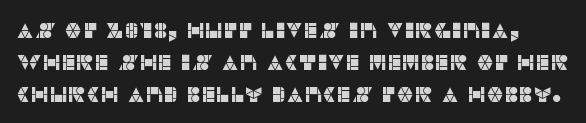
Q: Is the text italic (slanted)? A: No, it is upright.
Q: Is the text underlined? A: No.
Q: Is the spacing between letters normal or unusually wide? A: Normal.
Q: Is the spacing between lines tight, normal or loose? A: Normal.
